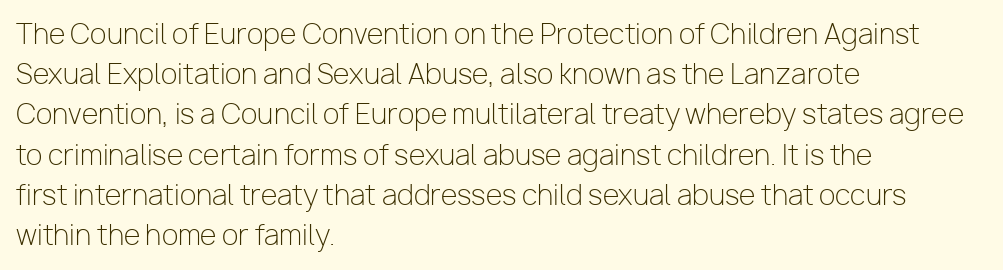
The paragraph shown leans on its left margin. Has an underline been added? It has not. The font's upright variant was chosen for this text. The cut favours lightness, reaching ordinary text weight at its darkest.
